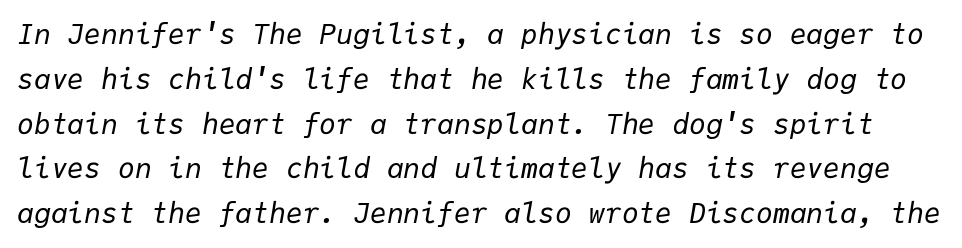
The image shows 28 px regular-weight type, italic (leaning right), monospaced; set normal line spacing (1.6x), normal letter spacing, not underlined; low stroke contrast and a medium x-height.
